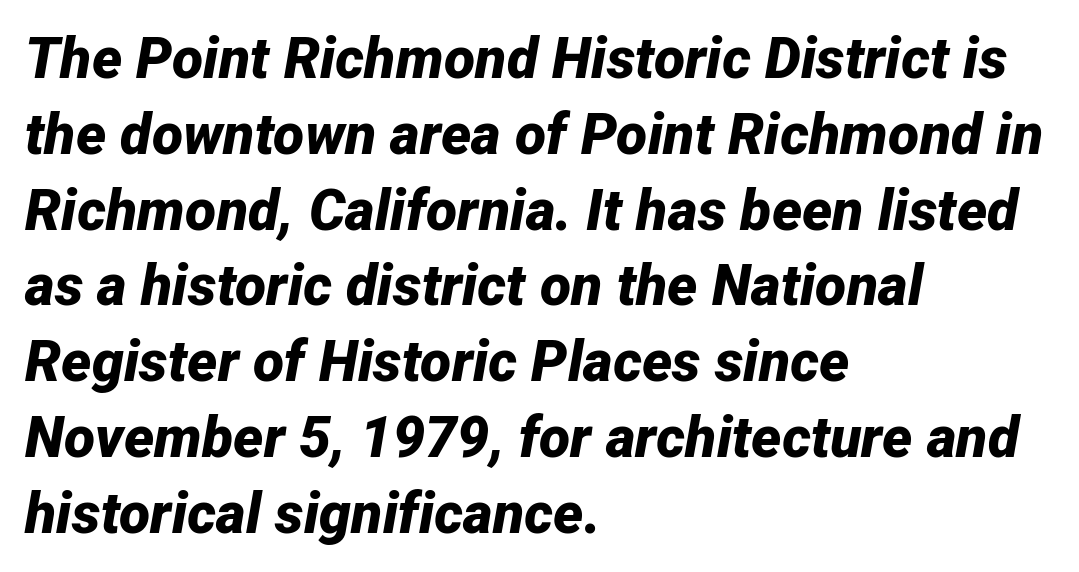
Vertical spacing — default. The lines are quadded left. Is this a fixed-width face? No — the glyphs have proportional, varying widths. Observe the lean: these are italic letterforms.
